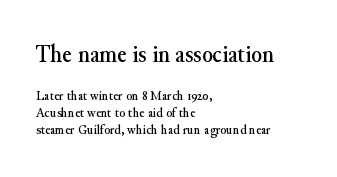
{"italic": "no", "underline": "no", "align": "left", "line_spacing_ratio": 1.18, "letter_spacing": "normal", "letter_spacing_em": 0.0, "larger_block": "first", "size_ratio": 1.79, "glyph_px": 25}
